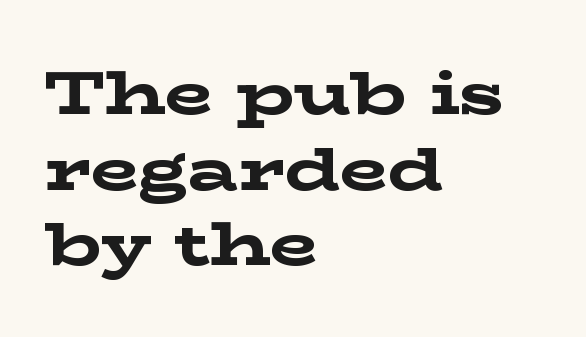
The image shows 62 px bold, wide serif type, upright; set left-aligned, line spacing 1.22x, normal letter spacing, not underlined; low stroke contrast and a medium x-height.
